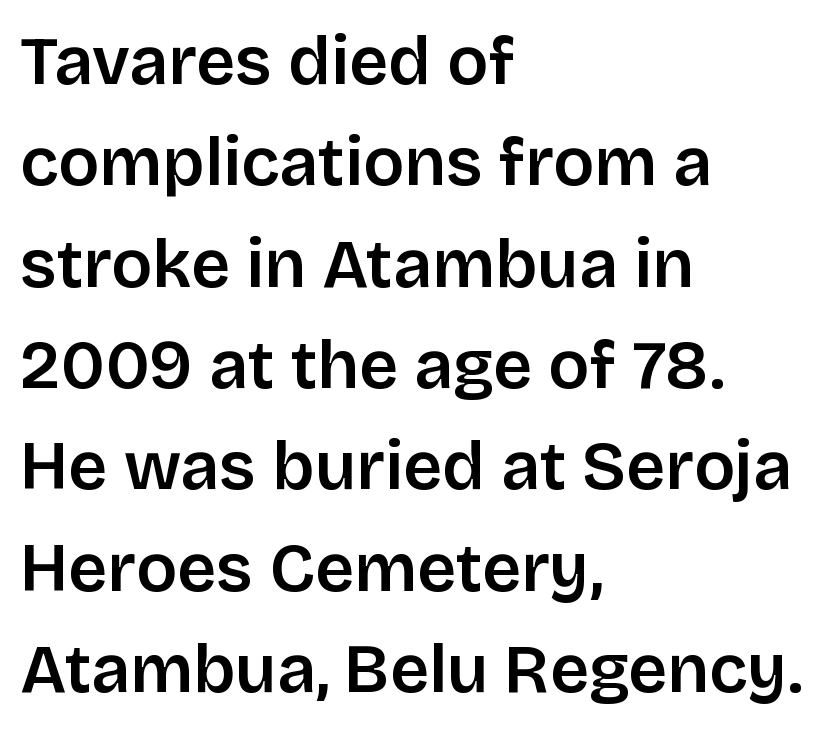
{"serif": "no", "italic": "no", "bold": "semi", "weight": "semibold", "width": "normal", "stroke_contrast": "low", "x_height": "large", "monospaced": "no", "underline": "no", "align": "left", "line_spacing": "normal", "line_spacing_ratio": 1.49, "letter_spacing": "normal", "letter_spacing_em": 0.0, "glyph_px": 68}
